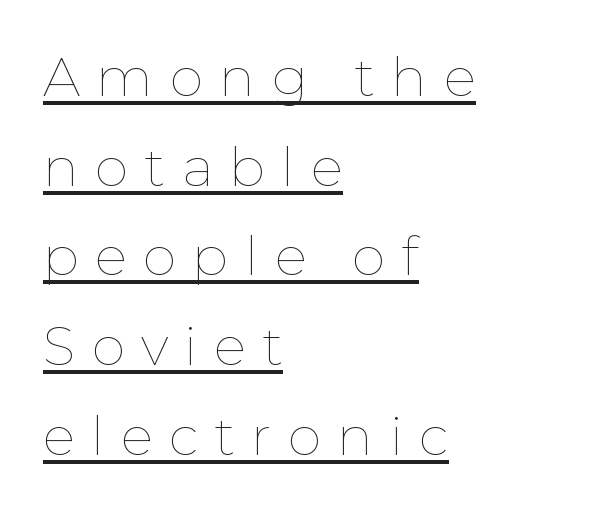
{"italic": "no", "bold": "no", "weight": "thin", "width": "normal", "stroke_contrast": "low", "x_height": "medium", "monospaced": "no", "underline": "yes", "align": "left", "line_spacing": "normal", "line_spacing_ratio": 1.66, "letter_spacing": "wide", "letter_spacing_em": 0.3, "glyph_px": 54}
